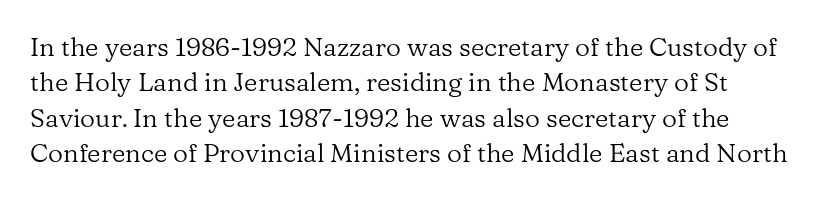
The image shows 26 px text type, upright; set left-aligned, normal line spacing (1.36x), normal letter spacing, not underlined.
